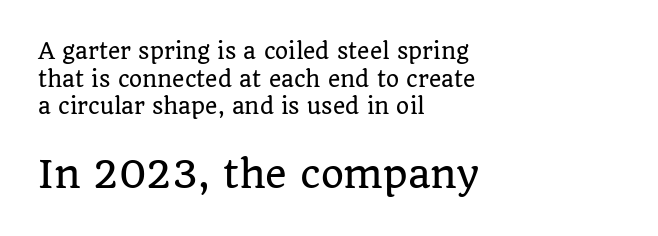
The image shows 37 px serif type, upright; set left-aligned, normal line spacing (1.32x), normal letter spacing, not underlined; the second (bottom) block is 1.76x larger; low stroke contrast and a large x-height.
